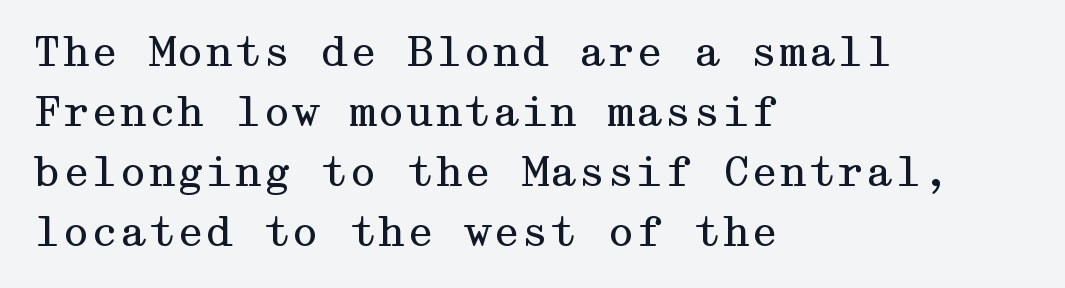
Q: Is the text bold? A: No.
Q: Is the text italic (slanted)? A: No, it is upright.
Q: Is the typeface a serif or a sans-serif typeface? A: Serif.
Q: Is the text underlined? A: No.
Q: How is the paragraph aligned? A: Left-aligned.
Q: Is the spacing between letters normal or unusually wide? A: Normal.
Q: Is the spacing between lines tight, normal or loose? A: Normal.
Q: Width (condensed, normal, or wide)? A: Wide.
Q: Stroke contrast? A: Medium.
Q: x-height? A: Medium.
